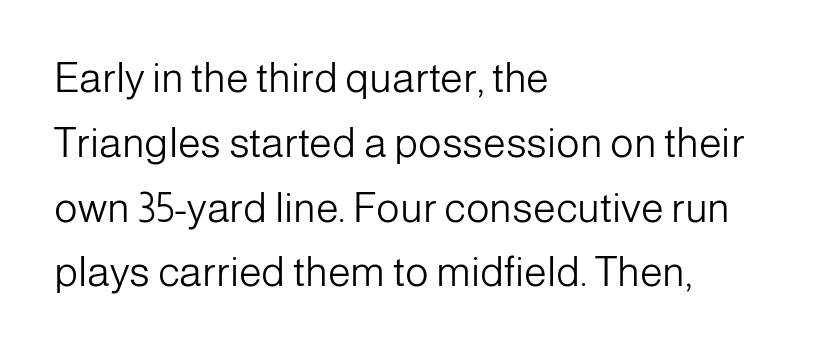
If you drew a line through each stem, it would be perfectly vertical. A typesetter would label this face a sans. Weight: in the light-to-regular range. Where is the straight margin? On the left. Looks like regular typesetting: each glyph gets only the width it needs.
